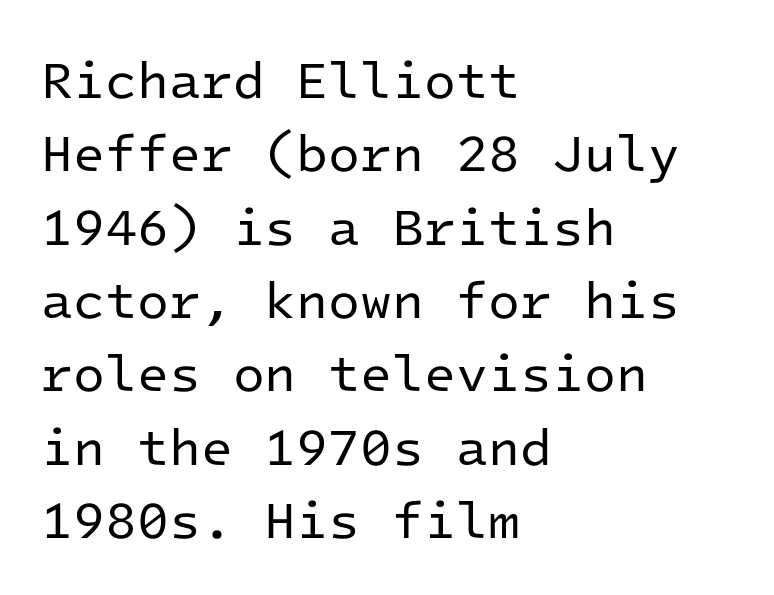
Monospaced: the letters line up in strict vertical columns. The lettering holds an erect, upright posture throughout. No word sits above an underline. The cut favours lightness, reaching ordinary text weight at its darkest.
